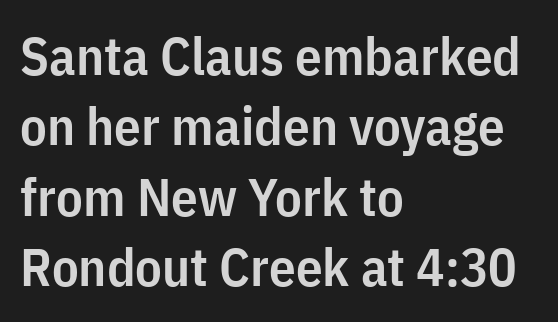
The image shows 53 px semibold, condensed sans-serif type, upright; set left-aligned, normal line spacing (1.33x), normal letter spacing, not underlined; low stroke contrast and a medium x-height.
